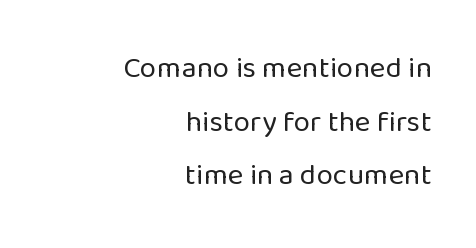
The image shows 30 px regular-weight sans-serif type, upright; set right-aligned, line spacing 1.79x, normal letter spacing, not underlined; low stroke contrast and a medium x-height.
